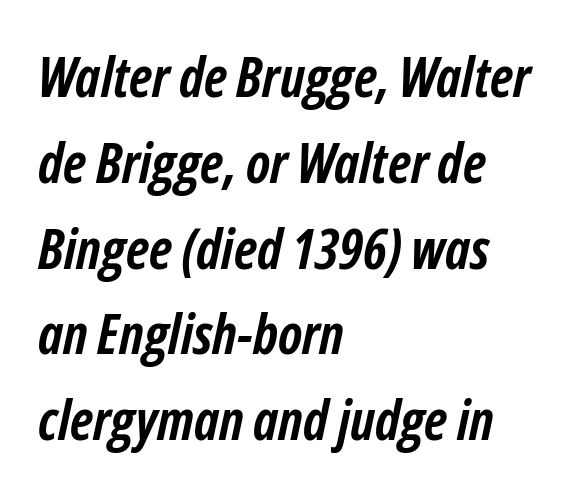
{"italic": "yes", "lean": "right", "slant_degrees": 12, "bold": "yes", "weight": "semibold", "width": "condensed", "stroke_contrast": "low", "x_height": "medium", "monospaced": "no", "underline": "no", "align": "left", "line_spacing": "normal", "line_spacing_ratio": 1.56, "letter_spacing": "normal", "letter_spacing_em": 0.0, "glyph_px": 55}
